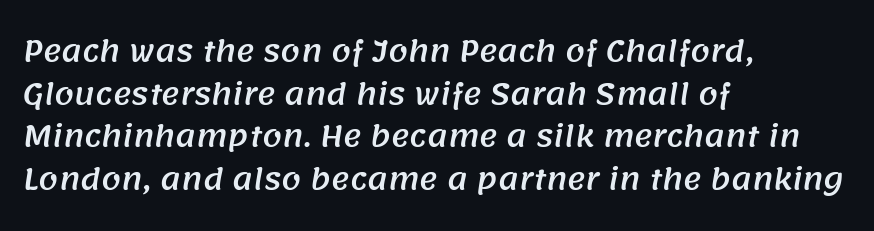
{"serif": "no", "width": "normal", "stroke_contrast": "medium", "x_height": "large", "monospaced": "no", "underline": "no", "align": "left", "line_spacing": "normal", "line_spacing_ratio": 1.52, "letter_spacing": "normal", "letter_spacing_em": 0.0, "glyph_px": 28}
